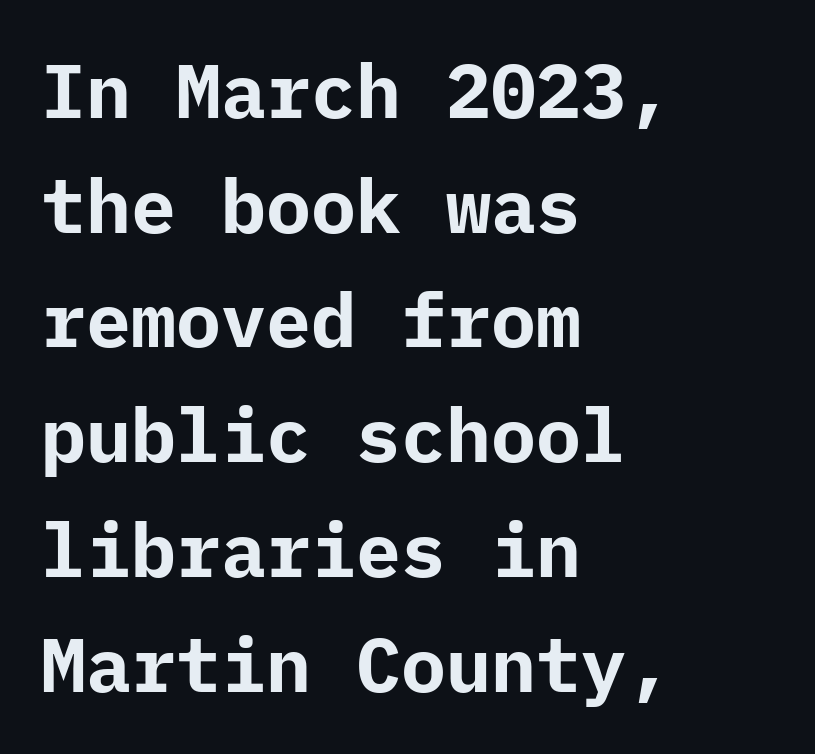
Q: Is the text bold? A: Yes.
Q: Is the text italic (slanted)? A: No, it is upright.
Q: Is the typeface a serif or a sans-serif typeface? A: Sans-serif.
Q: Is the text underlined? A: No.
Q: How is the paragraph aligned? A: Left-aligned.
Q: Is the spacing between letters normal or unusually wide? A: Normal.
Q: Is the spacing between lines tight, normal or loose? A: Normal.
Q: Width (condensed, normal, or wide)? A: Normal.
Q: Stroke contrast? A: Low.
Q: x-height? A: Medium.
